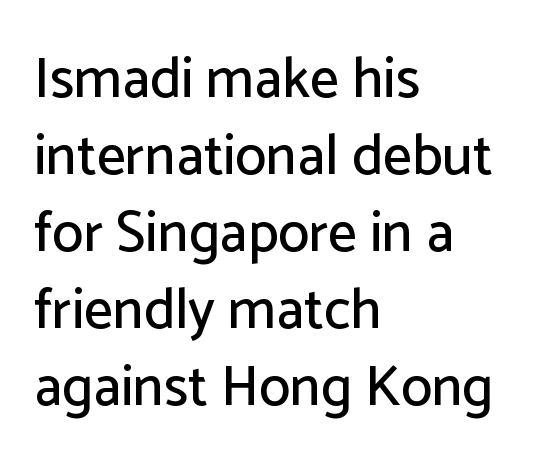
{"serif": "no", "italic": "no", "width": "normal", "stroke_contrast": "low", "x_height": "medium", "monospaced": "no", "underline": "no", "align": "left", "line_spacing": "normal", "line_spacing_ratio": 1.35, "letter_spacing": "normal", "letter_spacing_em": 0.0, "glyph_px": 57}
